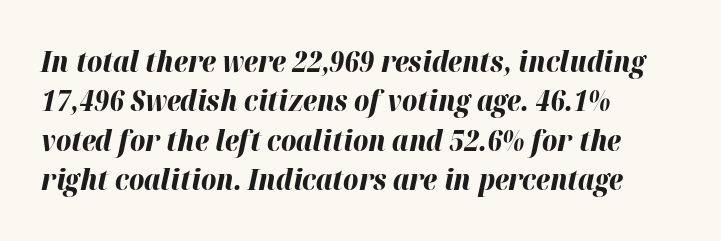
There's an unmistakable incline to the writing here. Heavy-handed strokes throughout: this text is bold. Each letter keeps its own natural width here, so spacing adapts to shape. No word sits above an underline. Vertically, the passage feels balanced, rows spaced as you'd expect.
